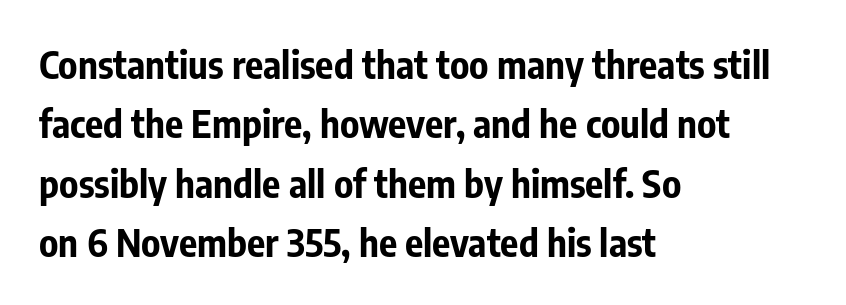
{"serif": "no", "italic": "no", "bold": "yes", "weight": "bold", "width": "condensed", "stroke_contrast": "low", "x_height": "medium", "monospaced": "no", "underline": "no", "align": "left", "line_spacing": "normal", "line_spacing_ratio": 1.56, "letter_spacing": "normal", "letter_spacing_em": 0.0, "glyph_px": 38}
